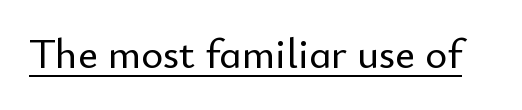
{"serif": "no", "italic": "no", "width": "normal", "stroke_contrast": "low", "x_height": "small", "monospaced": "no", "underline": "yes", "letter_spacing": "normal", "letter_spacing_em": 0.0, "glyph_px": 42}
